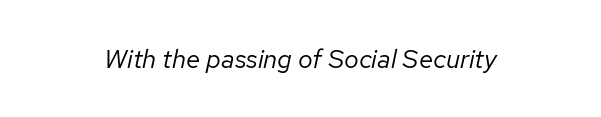
{"italic": "yes", "lean": "right", "slant_degrees": 12, "bold": "no", "underline": "no", "letter_spacing": "normal", "letter_spacing_em": 0.0, "glyph_px": 26}
